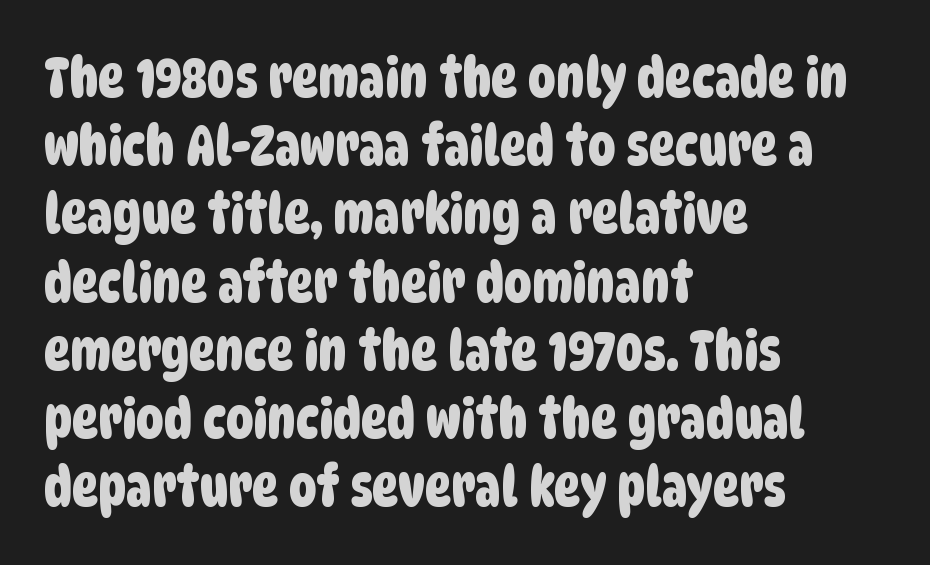
{"serif": "no", "width": "condensed", "stroke_contrast": "low", "x_height": "large", "monospaced": "no", "underline": "no", "align": "left", "line_spacing_ratio": 1.24, "letter_spacing": "normal", "letter_spacing_em": 0.0, "glyph_px": 55}
